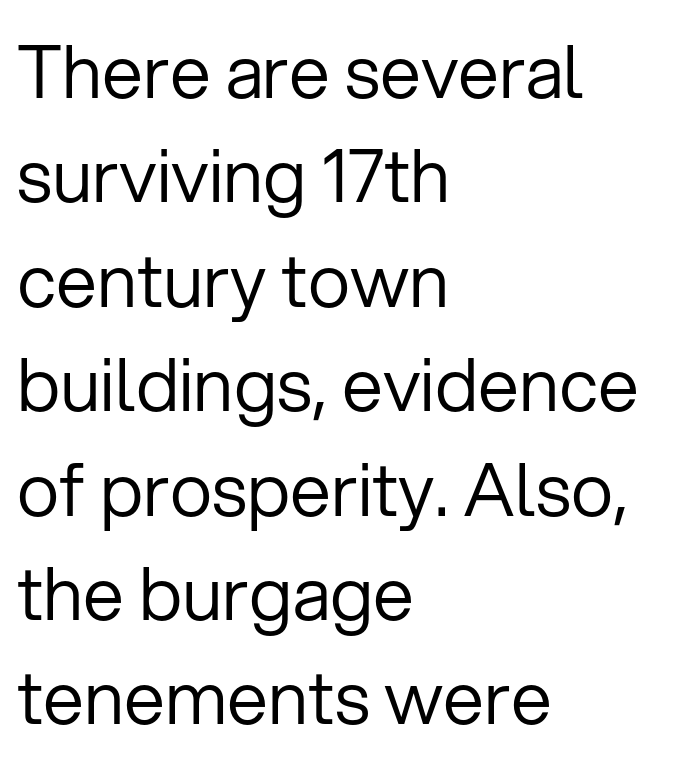
Q: Is the text bold? A: No.
Q: Is the text italic (slanted)? A: No, it is upright.
Q: Is the typeface a serif or a sans-serif typeface? A: Sans-serif.
Q: Is the text underlined? A: No.
Q: How is the paragraph aligned? A: Left-aligned.
Q: Is the spacing between letters normal or unusually wide? A: Normal.
Q: Is the spacing between lines tight, normal or loose? A: Normal.
Q: Width (condensed, normal, or wide)? A: Normal.
Q: Stroke contrast? A: Low.
Q: x-height? A: Medium.
Q: Monospaced? A: No.
